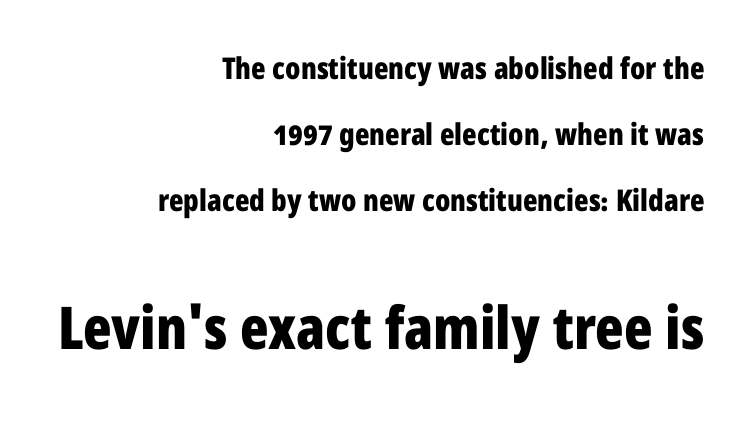
No extra tracking has been applied to these lines. Characters remain perfectly vertical along every line. The rendering uses a large line-height, opening up the rows. The glyphs in this specimen are sans serif. The sample has been set heavy, in full bold.
